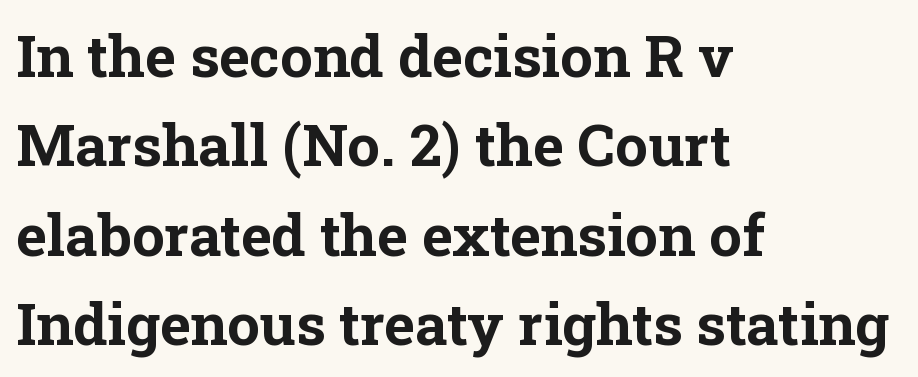
{"serif": "yes", "italic": "no", "bold": "yes", "weight": "bold", "width": "normal", "stroke_contrast": "low", "x_height": "medium", "monospaced": "no", "underline": "no", "align": "left", "line_spacing": "normal", "line_spacing_ratio": 1.54, "letter_spacing": "normal", "letter_spacing_em": 0.0, "glyph_px": 58}
